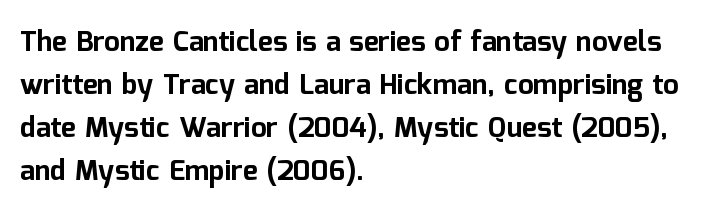
Q: Is the text bold? A: Yes.
Q: Is the text italic (slanted)? A: No, it is upright.
Q: Is the typeface a serif or a sans-serif typeface? A: Sans-serif.
Q: Is the text underlined? A: No.
Q: How is the paragraph aligned? A: Left-aligned.
Q: Is the spacing between letters normal or unusually wide? A: Normal.
Q: Is the spacing between lines tight, normal or loose? A: Normal.
Q: Width (condensed, normal, or wide)? A: Normal.
Q: Stroke contrast? A: Low.
Q: x-height? A: Medium.
Q: Monospaced? A: No.
